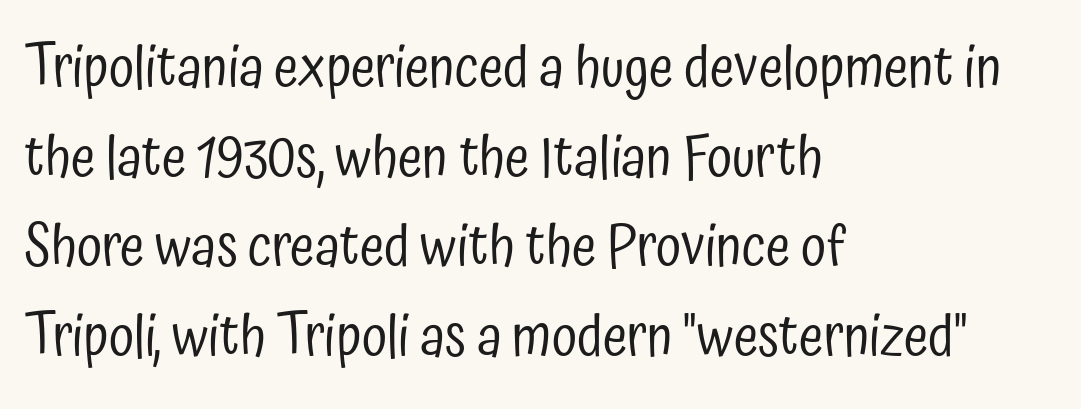
{"serif": "no", "italic": "no", "bold": "no", "weight": "regular", "width": "condensed", "stroke_contrast": "low", "x_height": "medium", "monospaced": "no", "underline": "no", "align": "left", "line_spacing": "normal", "line_spacing_ratio": 1.6, "letter_spacing": "normal", "letter_spacing_em": 0.0, "glyph_px": 56}
